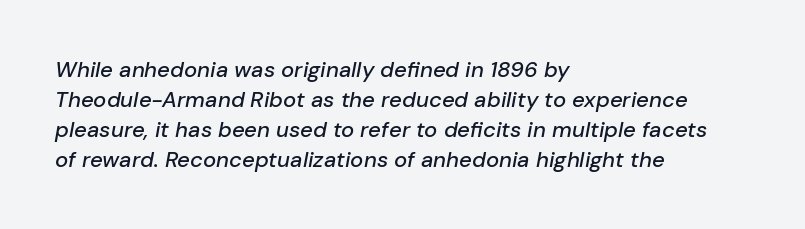
The image shows 22 px text type, italic (leaning right); set left-aligned, normal line spacing (1.36x), normal letter spacing, not underlined.
